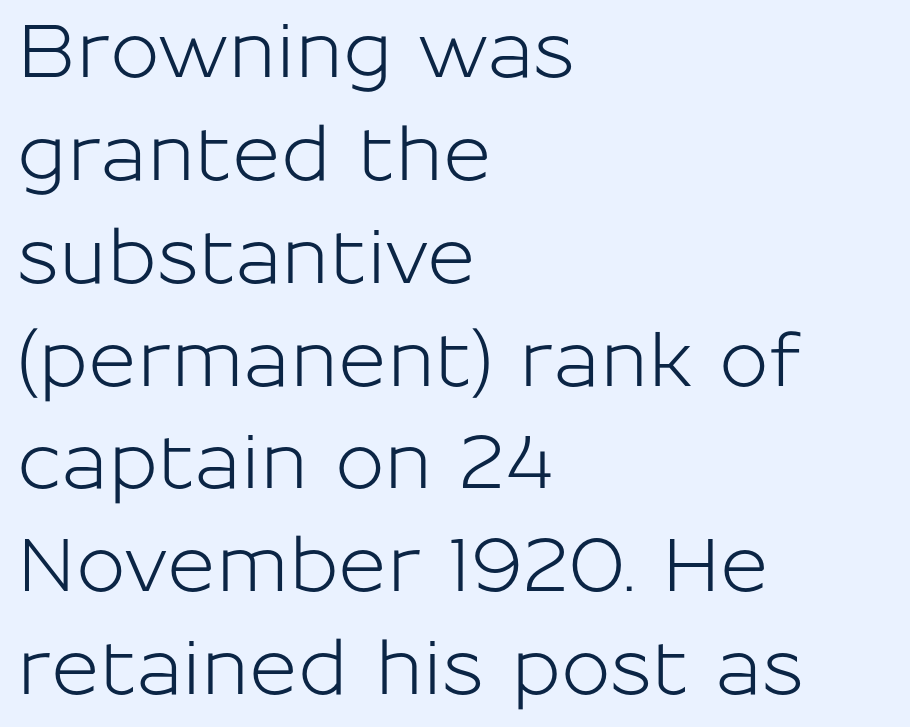
The image shows 74 px sans-serif type, upright; set left-aligned, normal line spacing (1.39x), normal letter spacing, not underlined; low stroke contrast and a medium x-height.
